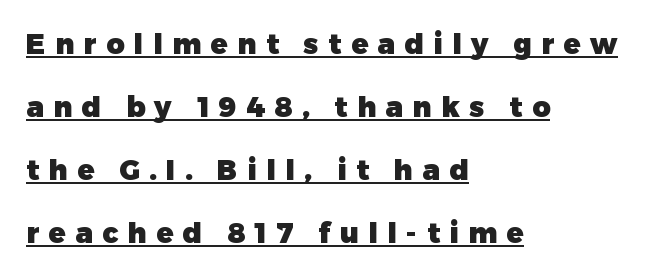
Q: Is the text bold? A: Yes.
Q: Is the text italic (slanted)? A: No, it is upright.
Q: Is the typeface a serif or a sans-serif typeface? A: Sans-serif.
Q: Is the text underlined? A: Yes.
Q: How is the paragraph aligned? A: Left-aligned.
Q: Is the spacing between letters normal or unusually wide? A: Unusually wide.
Q: Is the spacing between lines tight, normal or loose? A: Loose.
Q: Width (condensed, normal, or wide)? A: Normal.
Q: Stroke contrast? A: Low.
Q: x-height? A: Medium.
Q: Monospaced? A: No.
